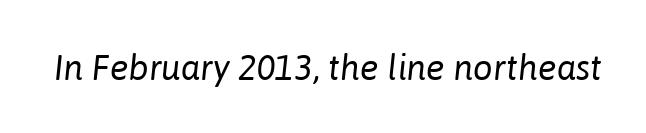
Q: Is the text bold? A: No.
Q: Is the text italic (slanted)? A: Yes, it leans right by about 6 degrees.
Q: Is the text underlined? A: No.
Q: Is the spacing between letters normal or unusually wide? A: Normal.
Q: Width (condensed, normal, or wide)? A: Normal.
Q: Stroke contrast? A: Low.
Q: x-height? A: Medium.
Q: Monospaced? A: No.
